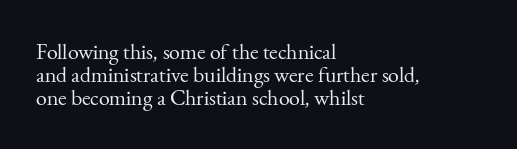
The image shows 22 px text type, upright; set left-aligned, tight line spacing (1.05x), normal letter spacing, not underlined.
